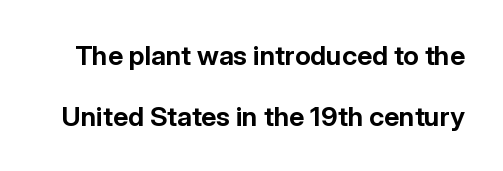
Q: Is the text bold? A: Yes.
Q: Is the text italic (slanted)? A: No, it is upright.
Q: Is the text underlined? A: No.
Q: Is the spacing between letters normal or unusually wide? A: Normal.
Q: Is the spacing between lines tight, normal or loose? A: Loose.
